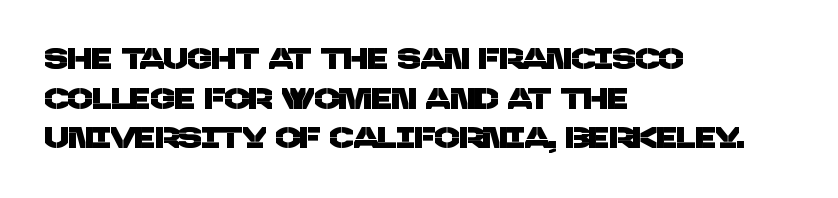
The image shows 29 px sans-serif type; set left-aligned, normal line spacing (1.37x), normal letter spacing, not underlined; low stroke contrast and a large x-height.
